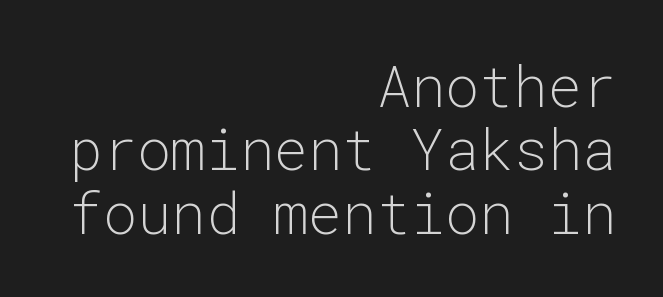
{"serif": "no", "italic": "no", "bold": "no", "weight": "light", "width": "normal", "stroke_contrast": "low", "x_height": "medium", "monospaced": "yes", "underline": "no", "align": "right", "line_spacing": "tight", "line_spacing_ratio": 1.11, "letter_spacing": "normal", "letter_spacing_em": 0.0, "glyph_px": 57}
